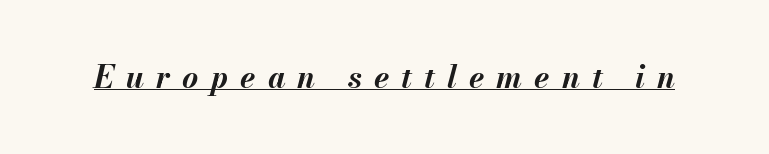
{"italic": "yes", "lean": "right", "slant_degrees": 13, "bold": "yes", "weight": "bold", "width": "normal", "stroke_contrast": "medium", "x_height": "small", "monospaced": "no", "underline": "yes", "letter_spacing": "wide", "letter_spacing_em": 0.39, "glyph_px": 31}
